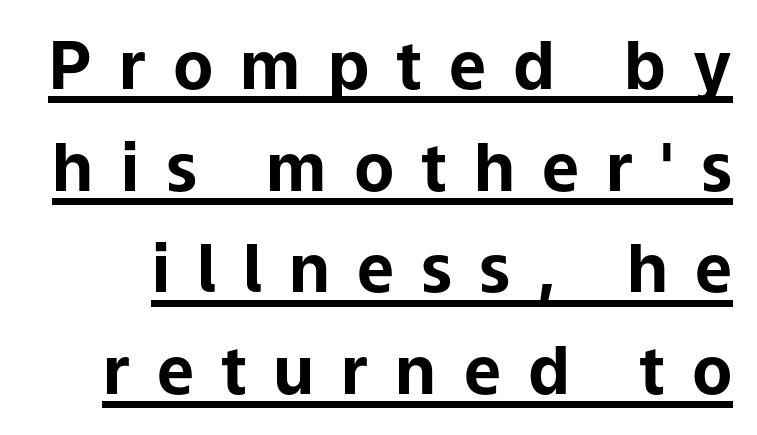
{"serif": "no", "italic": "no", "bold": "yes", "weight": "bold", "width": "normal", "stroke_contrast": "low", "x_height": "medium", "monospaced": "no", "underline": "yes", "line_spacing": "normal", "line_spacing_ratio": 1.54, "letter_spacing": "wide", "letter_spacing_em": 0.41, "glyph_px": 66}
